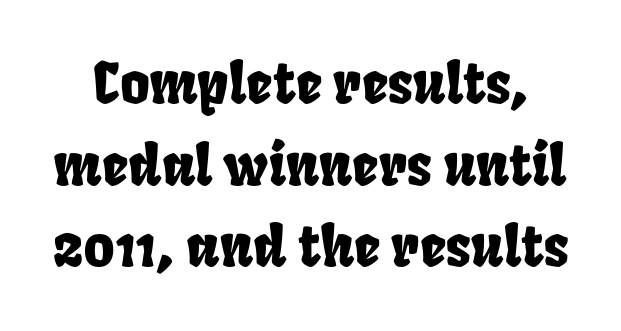
{"width": "condensed", "stroke_contrast": "low", "x_height": "large", "monospaced": "no", "underline": "no", "line_spacing": "normal", "line_spacing_ratio": 1.43, "letter_spacing": "normal", "letter_spacing_em": 0.0, "glyph_px": 57}
